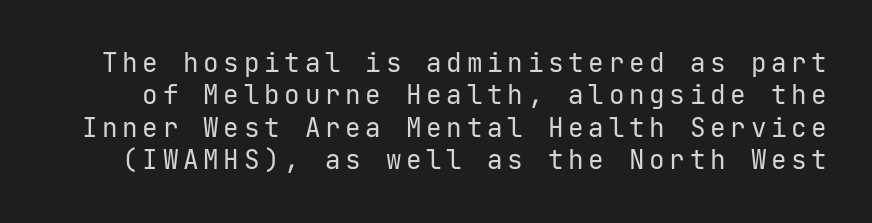
{"italic": "no", "bold": "no", "underline": "no", "line_spacing": "normal", "line_spacing_ratio": 1.25, "glyph_px": 26}
